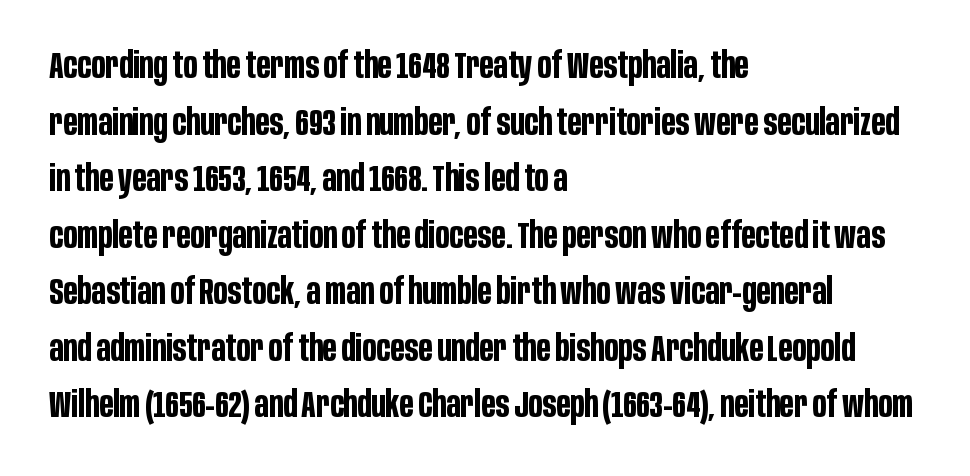
Q: Is the text bold? A: Yes.
Q: Is the text italic (slanted)? A: No, it is upright.
Q: Is the typeface a serif or a sans-serif typeface? A: Sans-serif.
Q: Is the text underlined? A: No.
Q: How is the paragraph aligned? A: Left-aligned.
Q: Is the spacing between letters normal or unusually wide? A: Normal.
Q: Is the spacing between lines tight, normal or loose? A: Normal.
Q: Width (condensed, normal, or wide)? A: Condensed.
Q: Stroke contrast? A: Low.
Q: x-height? A: Large.
Q: Monospaced? A: No.
